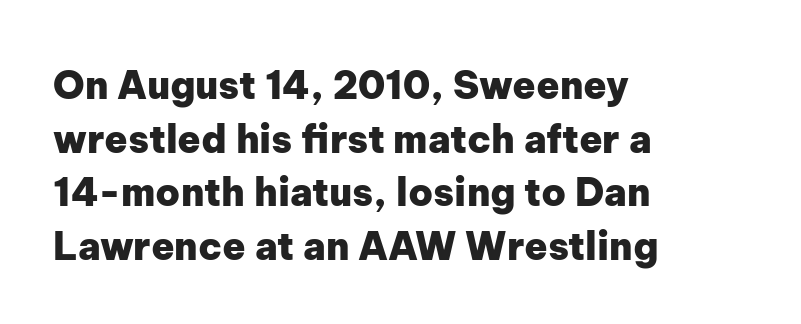
Are there feet on the stems? There aren't — it's a sans. What weight is shown? A full bold with thick strokes. Character widths vary here, with narrow letters taking less room than wide ones. Interline gaps are of average width in this sample. Is there any slant? The stems are plumb. Descender tails drop into unmarked territory.
